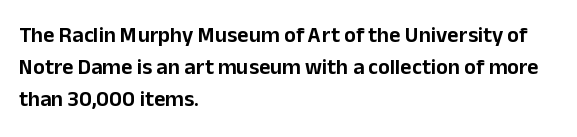
Left-aligned paragraph, ragged on the right. Rendered with straight, roman letterforms. Successive baselines arrive at the customary interval. Descenders are the only things crossing below the line. Is the letter spacing exaggerated? No — it looks like the ordinary default.
